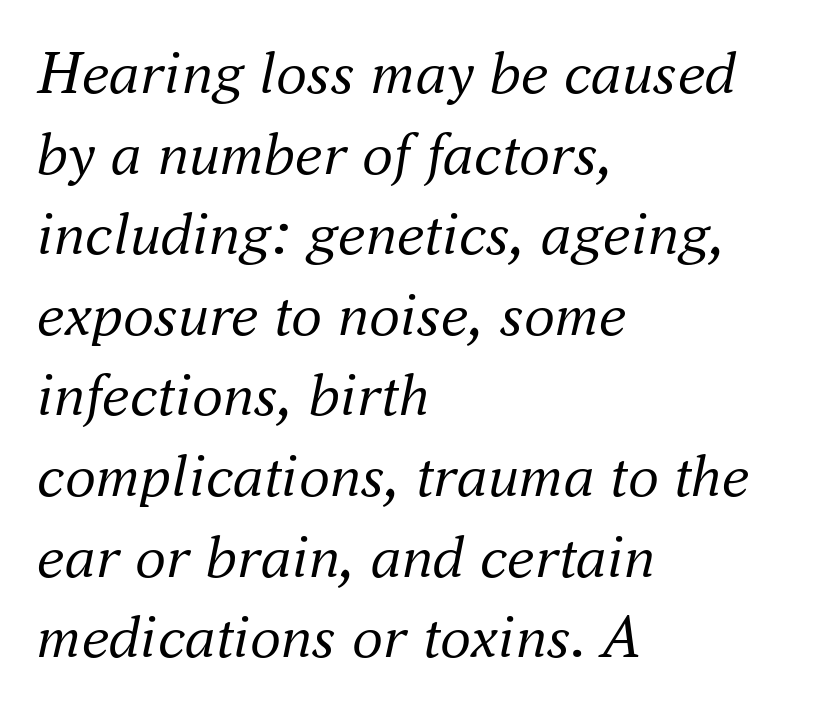
The image shows 62 px regular-weight serif type, italic (leaning right); set left-aligned, normal line spacing (1.3x), normal letter spacing, not underlined; medium stroke contrast and a small x-height.
